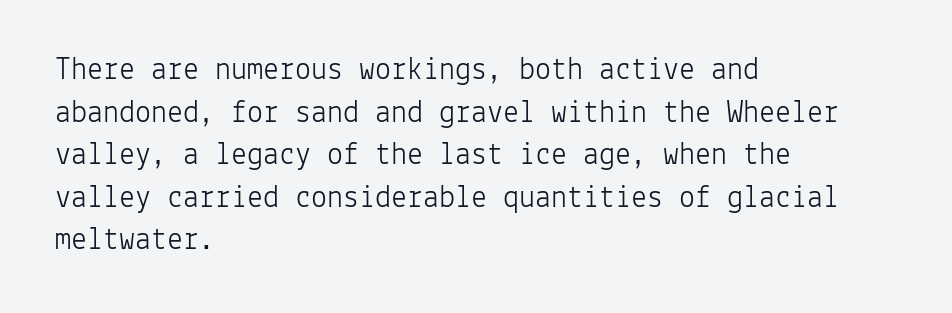
Q: Is the text bold? A: No.
Q: Is the text italic (slanted)? A: No, it is upright.
Q: Is the typeface a serif or a sans-serif typeface? A: Sans-serif.
Q: Is the text underlined? A: No.
Q: How is the paragraph aligned? A: Left-aligned.
Q: Is the spacing between letters normal or unusually wide? A: Normal.
Q: Is the spacing between lines tight, normal or loose? A: Normal.
Q: Width (condensed, normal, or wide)? A: Normal.
Q: Stroke contrast? A: Low.
Q: x-height? A: Medium.
Q: Monospaced? A: Yes.
